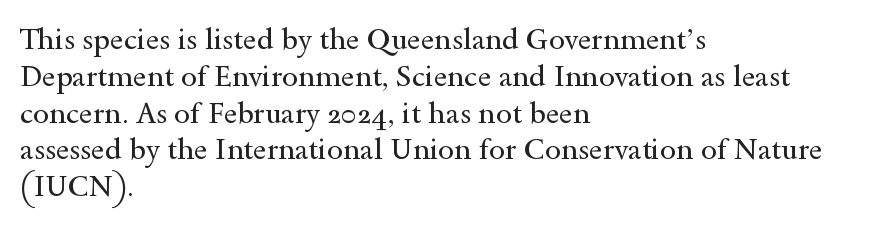
The image shows 29 px regular-weight, wide serif type, upright; set left-aligned, normal line spacing (1.27x), normal letter spacing, not underlined; a small x-height.
